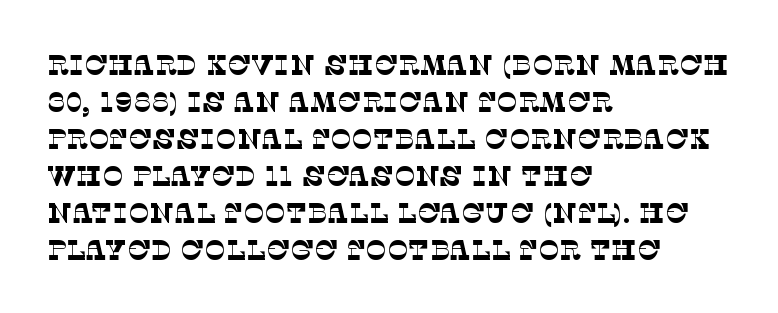
The image shows 28 px thin serif type; set left-aligned, normal line spacing (1.32x), normal letter spacing, not underlined; low stroke contrast and a large x-height.
